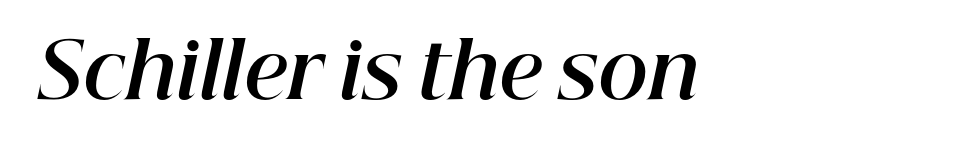
Q: Is the text bold? A: Yes.
Q: Is the text italic (slanted)? A: Yes, it leans right by about 12 degrees.
Q: Is the text underlined? A: No.
Q: How is the paragraph aligned? A: Left-aligned.
Q: Is the spacing between letters normal or unusually wide? A: Normal.
Q: Width (condensed, normal, or wide)? A: Normal.
Q: Stroke contrast? A: High.
Q: x-height? A: Medium.
Q: Monospaced? A: No.
